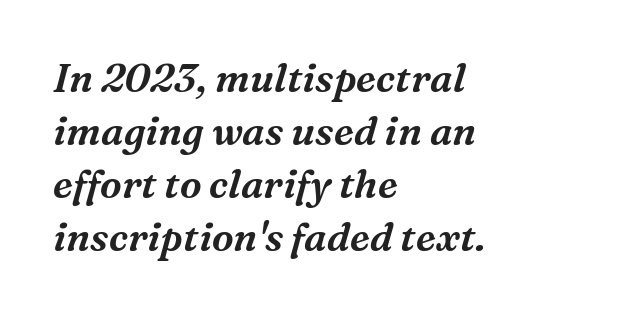
Letter spacing: default. Type without underlining. Characters are canted at an angle relative to the baseline's perpendicular. Do the characters align in a grid? No, the font is proportional. Horizontally, the lines are justified to the leading edge only. Stroke terminals: seriffed.
